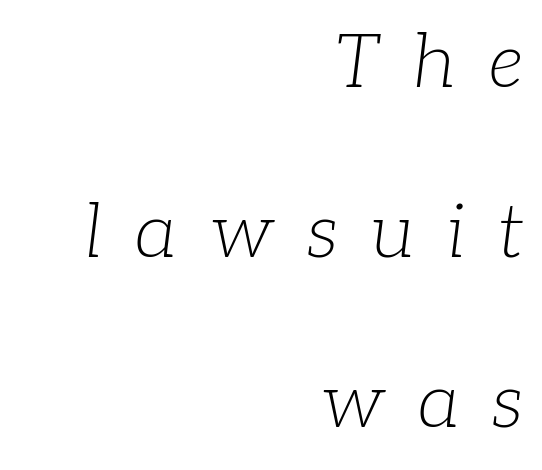
Q: Is the text bold? A: No.
Q: Is the text italic (slanted)? A: Yes, it leans right by about 7 degrees.
Q: Is the typeface a serif or a sans-serif typeface? A: Serif.
Q: Is the text underlined? A: No.
Q: How is the paragraph aligned? A: Right-aligned.
Q: Is the spacing between letters normal or unusually wide? A: Unusually wide.
Q: Is the spacing between lines tight, normal or loose? A: Loose.
Q: Width (condensed, normal, or wide)? A: Normal.
Q: Stroke contrast? A: Low.
Q: x-height? A: Medium.
Q: Monospaced? A: No.
